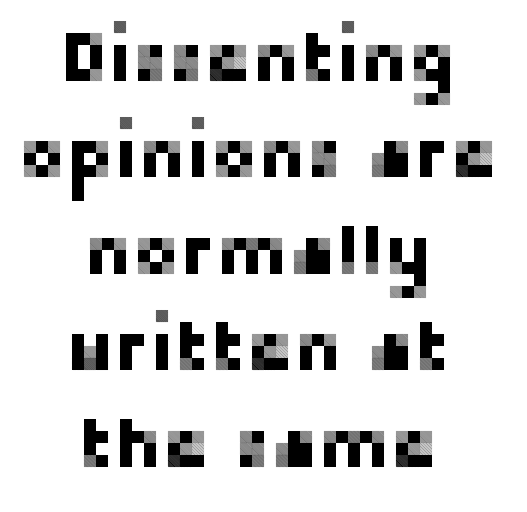
Each letter keeps its own natural width here, so spacing adapts to shape. The gap between lines stays unmarked. In terms of posture, this sample is upright. Regarding leading, the lines here are spaced in the standard way. Compared with typical body copy, the letter spacing here is the same. The whitespace from short lines is split evenly between both sides.
